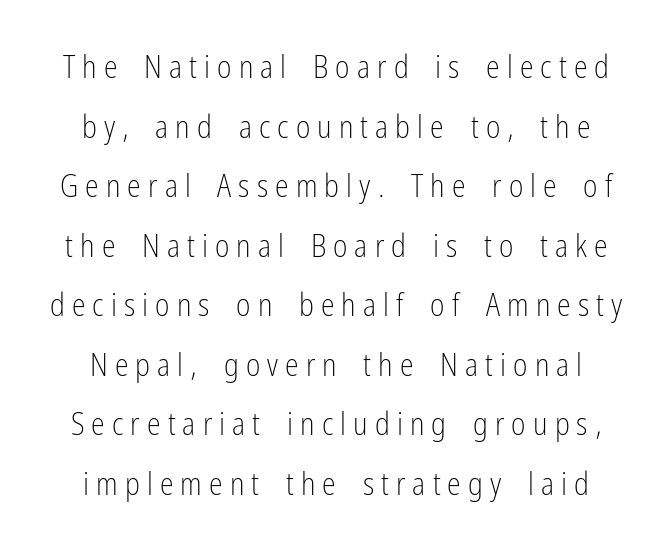
Q: Is the text bold? A: No.
Q: Is the text italic (slanted)? A: No, it is upright.
Q: Is the typeface a serif or a sans-serif typeface? A: Sans-serif.
Q: Is the text underlined? A: No.
Q: Is the spacing between letters normal or unusually wide? A: Unusually wide.
Q: Is the spacing between lines tight, normal or loose? A: Loose.
Q: Width (condensed, normal, or wide)? A: Condensed.
Q: Stroke contrast? A: Low.
Q: x-height? A: Medium.
Q: Monospaced? A: No.
